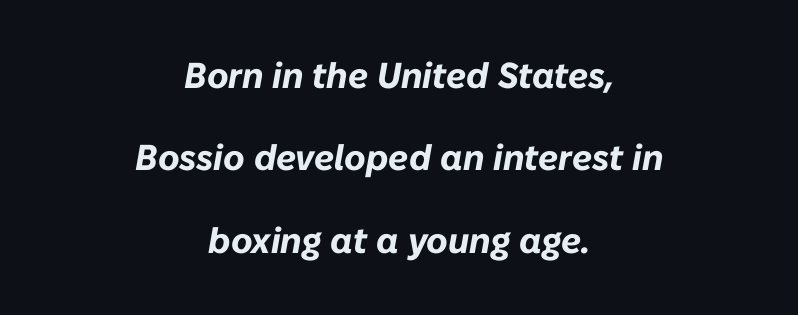
The image shows 36 px bold type, italic (leaning right); set centered, loose line spacing (2.29x), normal letter spacing, not underlined; low stroke contrast and a medium x-height.
